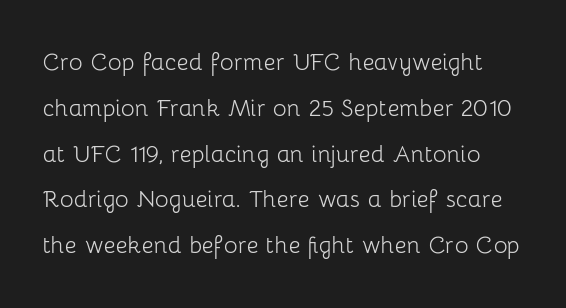
The image shows 29 px light sans-serif type, upright; set normal line spacing (1.58x), normal letter spacing, not underlined; low stroke contrast and a medium x-height.
